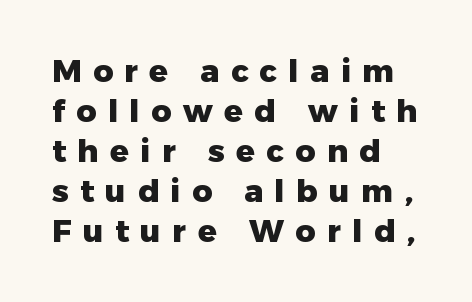
The image shows 31 px heavy sans-serif type, upright; set left-aligned, normal line spacing (1.29x), unusually wide letter spacing (+0.37 em), not underlined; low stroke contrast and a medium x-height.
